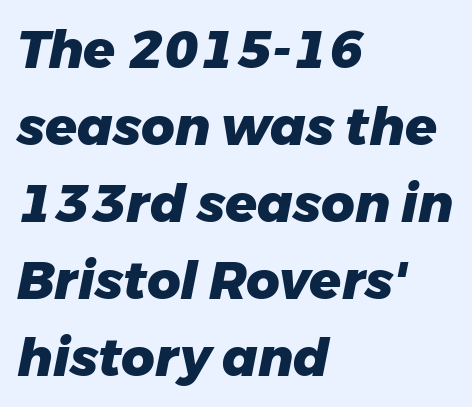
{"italic": "yes", "lean": "right", "slant_degrees": 11, "bold": "yes", "weight": "heavy", "width": "normal", "stroke_contrast": "low", "x_height": "medium", "monospaced": "no", "underline": "no", "align": "left", "line_spacing": "normal", "line_spacing_ratio": 1.48, "letter_spacing": "normal", "letter_spacing_em": 0.0, "glyph_px": 52}
